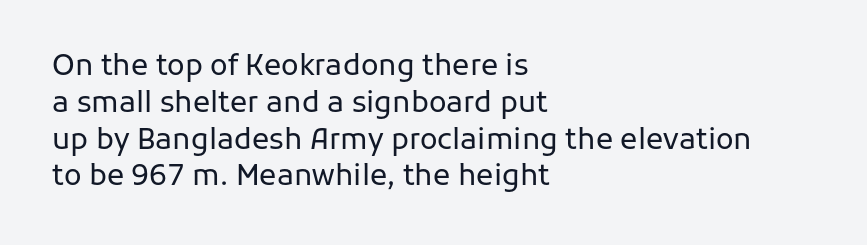
The image shows 29 px regular-weight sans-serif type, upright; set left-aligned, normal line spacing (1.27x), normal letter spacing, not underlined; low stroke contrast and a medium x-height.
